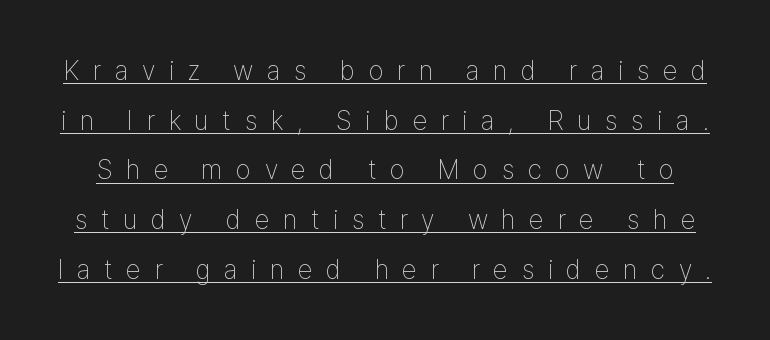
Weight: not bold — regular or lighter. The lettering stays uniformly vertical, giving the passage a roman look. The face used here is rendered with a markedly widened letterfit. Somebody hit Ctrl+U on this one — the words are underlined.
